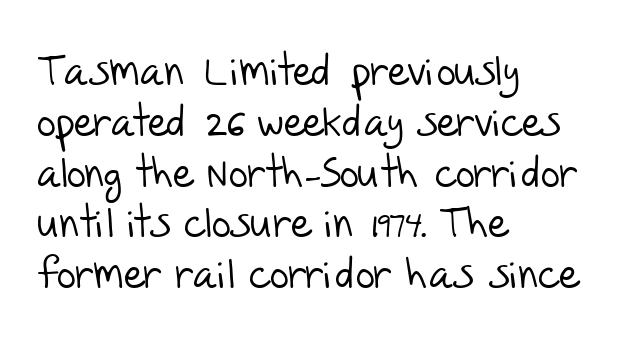
{"serif": "no", "bold": "no", "weight": "light", "width": "normal", "stroke_contrast": "low", "x_height": "large", "monospaced": "no", "underline": "no", "align": "left", "line_spacing_ratio": 1.21, "letter_spacing": "normal", "letter_spacing_em": 0.0, "glyph_px": 42}
